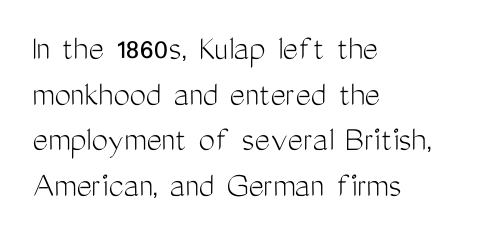
{"serif": "no", "italic": "no", "bold": "no", "weight": "light", "width": "condensed", "stroke_contrast": "medium", "x_height": "medium", "monospaced": "no", "underline": "no", "align": "left", "line_spacing_ratio": 1.23, "letter_spacing": "normal", "letter_spacing_em": 0.0, "glyph_px": 37}
